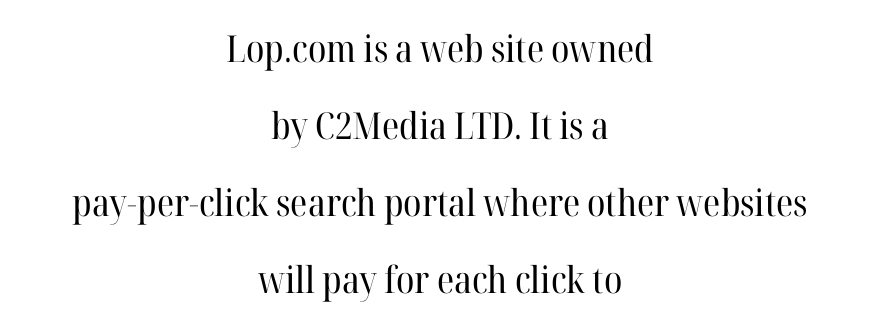
{"serif": "yes", "italic": "no", "bold": "no", "weight": "regular", "width": "normal", "stroke_contrast": "high", "x_height": "medium", "monospaced": "no", "underline": "no", "align": "center", "line_spacing": "loose", "line_spacing_ratio": 2.08, "letter_spacing": "normal", "letter_spacing_em": 0.0, "glyph_px": 37}
